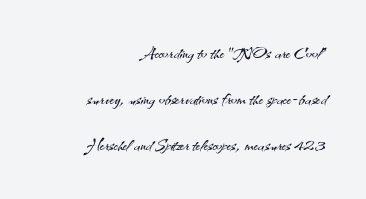
Between one letter and the next there's only the usual sliver of space. The strokes are not fattened; the text isn't bold. Underlining? Definitely not there. Reading down the column, the eye jumps a long way to each next line.
